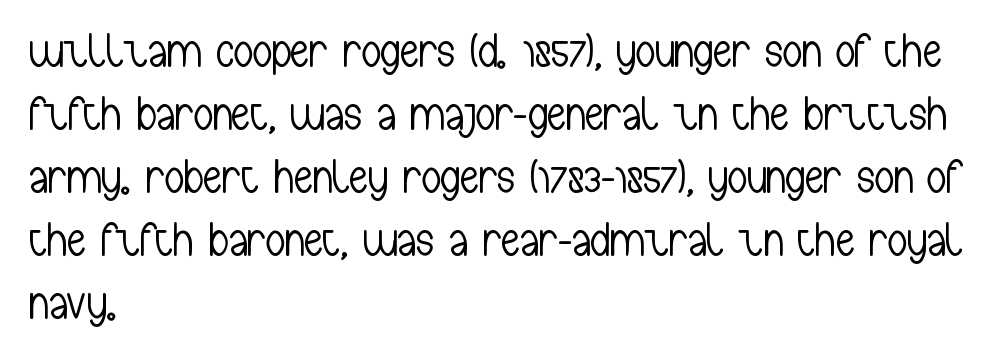
Q: Is the text bold? A: No.
Q: Is the text italic (slanted)? A: No, it is upright.
Q: Is the typeface a serif or a sans-serif typeface? A: Sans-serif.
Q: Is the text underlined? A: No.
Q: How is the paragraph aligned? A: Left-aligned.
Q: Is the spacing between letters normal or unusually wide? A: Normal.
Q: Is the spacing between lines tight, normal or loose? A: Normal.
Q: Width (condensed, normal, or wide)? A: Condensed.
Q: Stroke contrast? A: Low.
Q: x-height? A: Medium.
Q: Monospaced? A: No.
